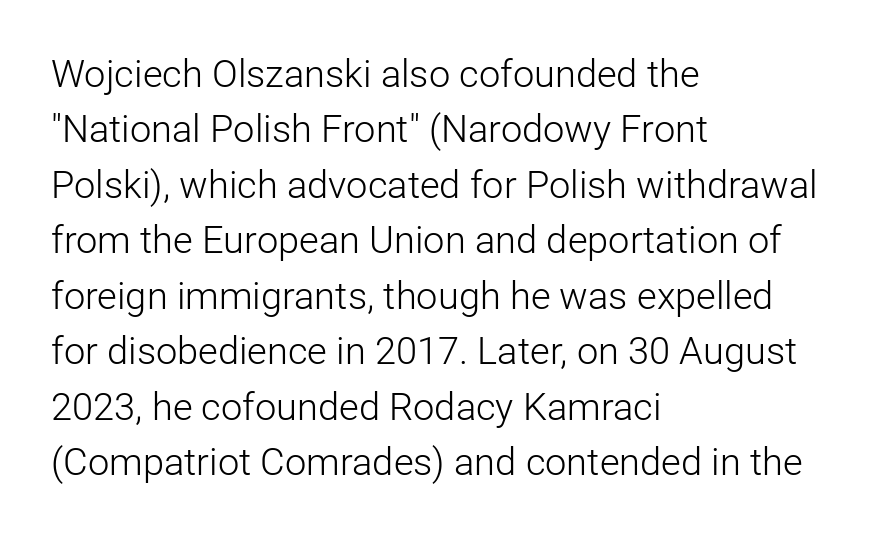
Q: Is the text bold? A: No.
Q: Is the text italic (slanted)? A: No, it is upright.
Q: Is the typeface a serif or a sans-serif typeface? A: Sans-serif.
Q: Is the text underlined? A: No.
Q: How is the paragraph aligned? A: Left-aligned.
Q: Is the spacing between letters normal or unusually wide? A: Normal.
Q: Is the spacing between lines tight, normal or loose? A: Normal.
Q: Width (condensed, normal, or wide)? A: Normal.
Q: Stroke contrast? A: Low.
Q: x-height? A: Medium.
Q: Monospaced? A: No.
